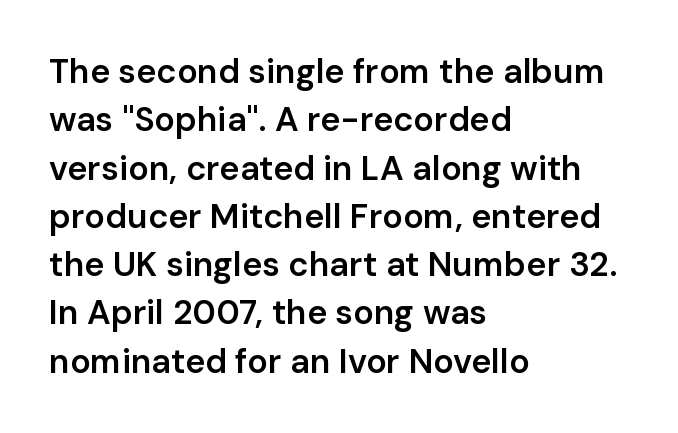
Honestly, the letter spacing is just normal — you wouldn't notice it. Each letter's strokes conclude bluntly, with no projecting serifs. Note the varied advance widths — an 'i' is clearly narrower than an 'm'. Set as a demibold, roughly 600 on the weight scale.
